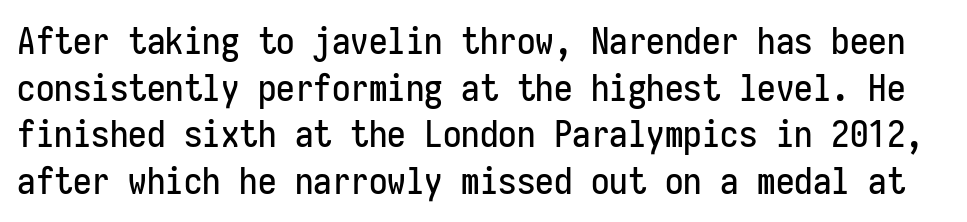
Just letters on the line, the space beneath them empty. Horizontal bands of white between lines are of average thickness. Looks like terminal output: every glyph gets an equal slot. A typesetter would label this face a sans.
